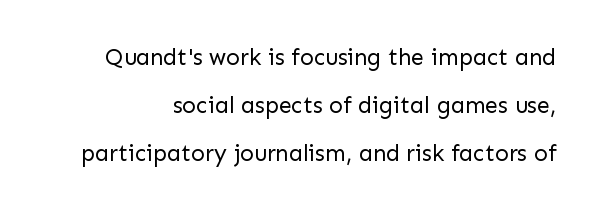
If you measured baseline to baseline, you'd find a long distance. This reads as an unemphasized weight, regular at the heaviest. Words float on clear page, feet unadorned. These lines were composed using upright roman letters. Observe the ordinary spacing: letters are neighbours, not strangers.
